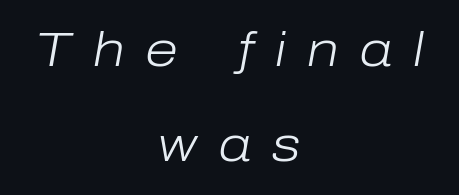
Each line is balanced around a shared central axis. Spacing verdict: proportional, widths tailored to each character. Italic: yes, the glyphs are oblique. No word sits above an underline. Spacing between characters has been opened up far beyond the box default.
